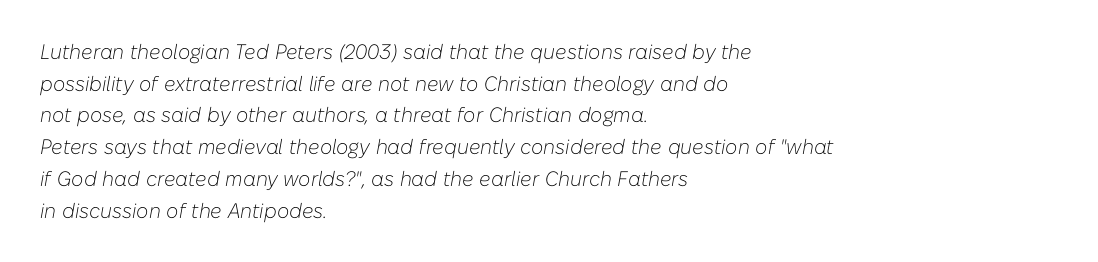
The designer left line spacing at the default. The font is comparable to plain body text, perhaps lighter. Only glyphs here, with clear space below each row. Style check: oblique.
